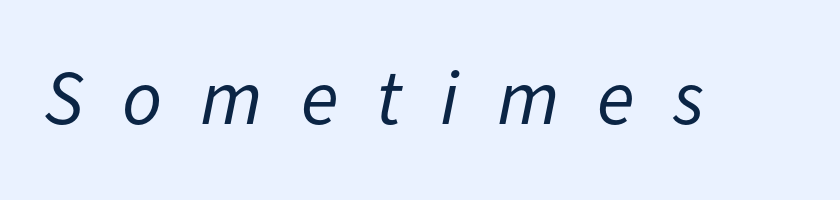
Q: Is the text bold? A: No.
Q: Is the text italic (slanted)? A: Yes, it leans right by about 11 degrees.
Q: Is the text underlined? A: No.
Q: Is the spacing between letters normal or unusually wide? A: Unusually wide.
Q: Width (condensed, normal, or wide)? A: Normal.
Q: Stroke contrast? A: Low.
Q: x-height? A: Medium.
Q: Monospaced? A: No.
